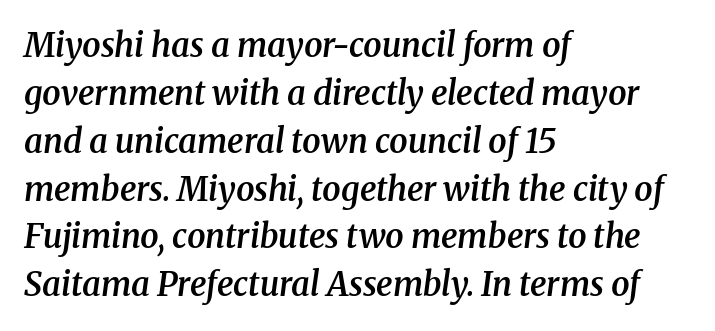
{"serif": "yes", "italic": "yes", "lean": "right", "slant_degrees": 8, "bold": "semi", "weight": "semibold", "width": "normal", "stroke_contrast": "medium", "x_height": "medium", "monospaced": "no", "underline": "no", "align": "left", "line_spacing": "normal", "line_spacing_ratio": 1.45, "letter_spacing": "normal", "letter_spacing_em": 0.0, "glyph_px": 33}
